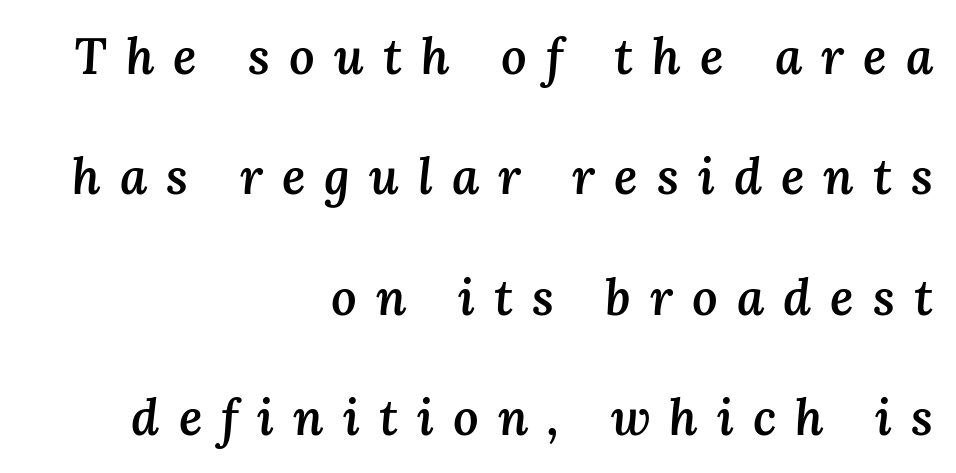
Visually the block forms a straight wall on the right and a jagged coastline on the left. Honestly, the letter spacing is so wide it's the main thing you notice. These words are printed semibold, heavier than regular yet not bold. Underline: absent. Do the characters align in a grid? No, the font is proportional. This block would shrink considerably if given ordinary leading; it's expanded now.
